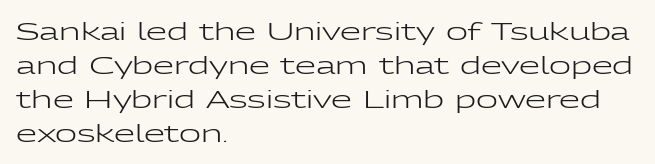
The image shows 24 px text type, upright; set left-aligned, normal line spacing (1.41x), normal letter spacing, not underlined.
